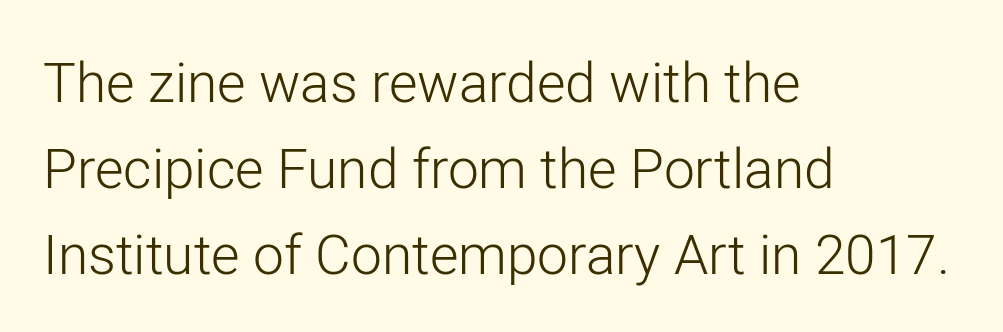
Does extra space separate the letters? No, they use regular spacing. Line spacing here is normal. A student would call this left alignment; a typographer would say flush left, rag right. The letters advance in unequal steps, a hallmark of proportional type. Rendered with straight, roman letterforms.
